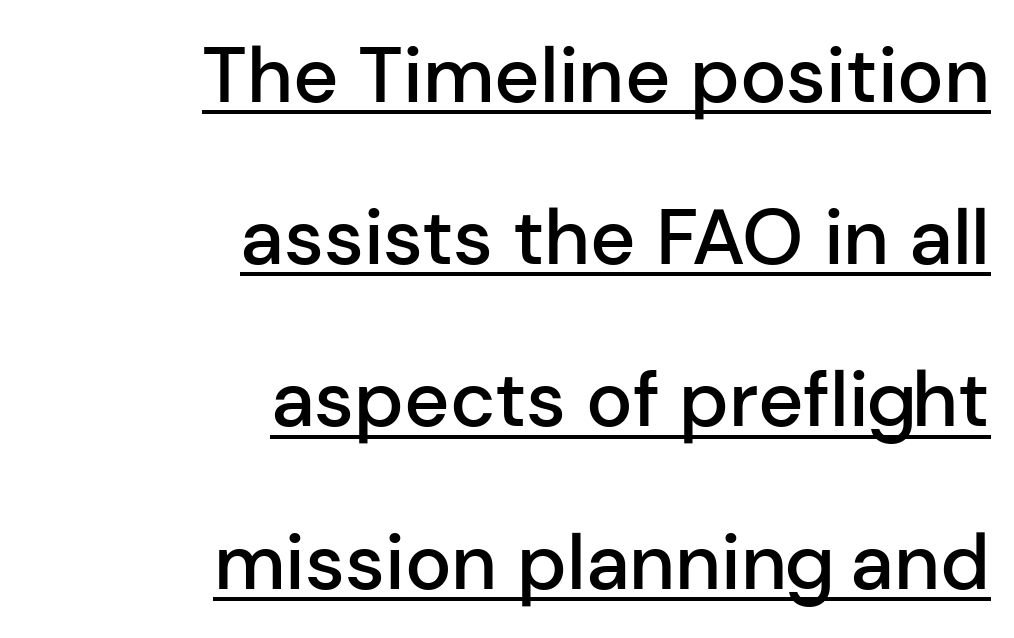
The image shows 78 px semibold sans-serif type, upright; set right-aligned, loose line spacing (2.08x), normal letter spacing, underlined; low stroke contrast and a medium x-height.
